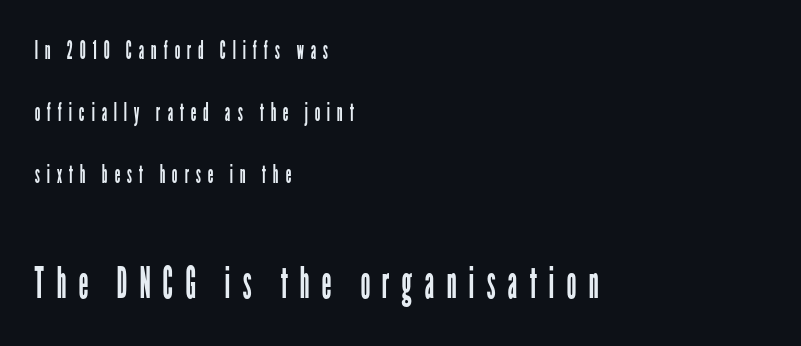
The cut favours lightness, reaching ordinary text weight at its darkest. This sample trades compactness for vertical openness between lines. A typesetter would label this face a sans. Nobody drew a line under any word here. Ascenders rise straight up at ninety degrees. The lower block of text is set noticeably larger than the block above it.
